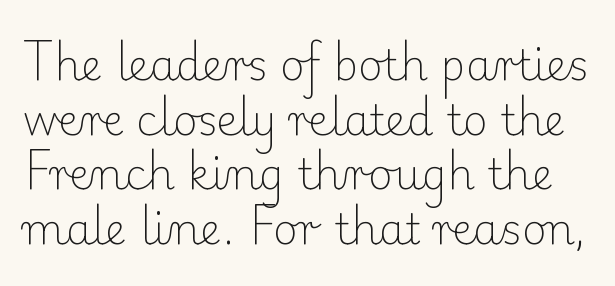
Stroke terminals: seriffed. Does the leading feel generous? No, just average. You could not count columns in this text — the font is proportionally spaced. Heft: none added — not bold. Descenders hang freely into open space.
